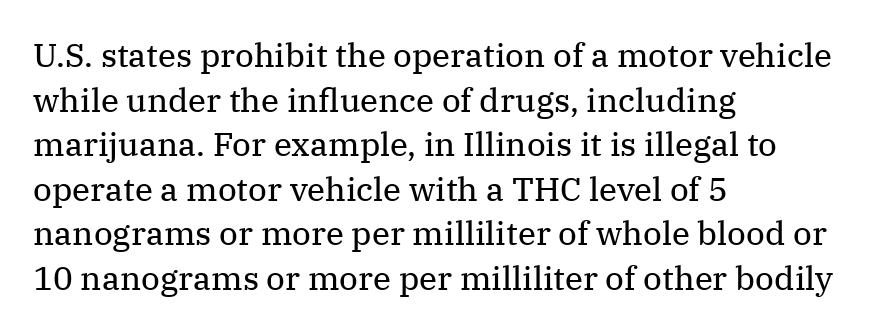
{"serif": "yes", "italic": "no", "bold": "no", "weight": "regular", "width": "normal", "stroke_contrast": "medium", "x_height": "medium", "monospaced": "no", "underline": "no", "align": "left", "line_spacing": "normal", "line_spacing_ratio": 1.35, "letter_spacing": "normal", "letter_spacing_em": 0.0, "glyph_px": 33}
